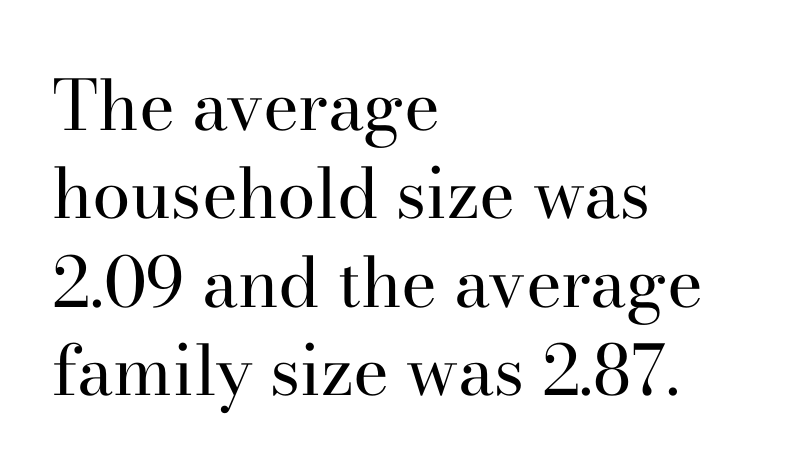
The image shows 69 px regular-weight serif type, upright; set left-aligned, normal line spacing (1.28x), normal letter spacing, not underlined; high stroke contrast and a small x-height.
